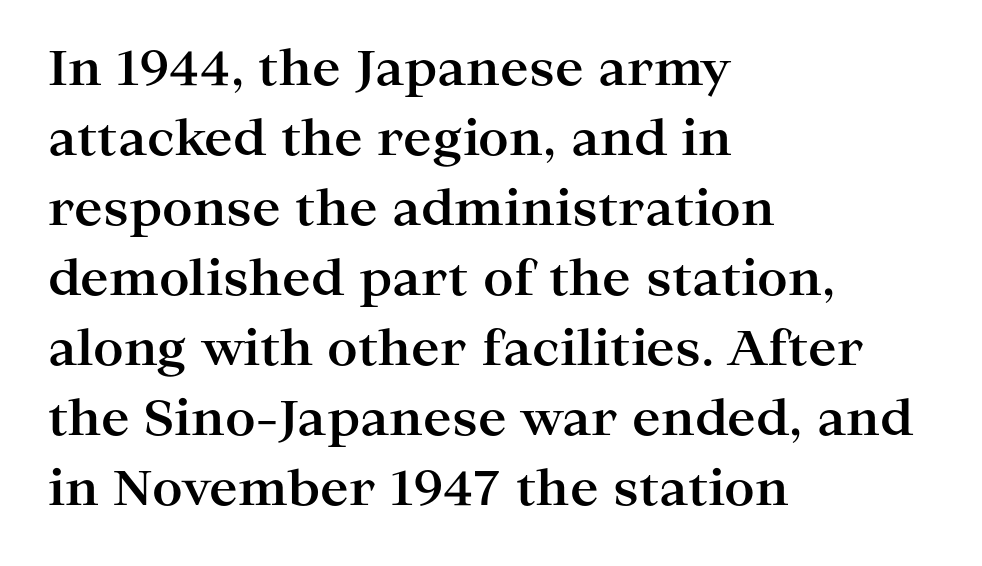
Q: Is the text bold? A: Yes.
Q: Is the text italic (slanted)? A: No, it is upright.
Q: Is the typeface a serif or a sans-serif typeface? A: Serif.
Q: Is the text underlined? A: No.
Q: How is the paragraph aligned? A: Left-aligned.
Q: Is the spacing between letters normal or unusually wide? A: Normal.
Q: Is the spacing between lines tight, normal or loose? A: Normal.
Q: Width (condensed, normal, or wide)? A: Wide.
Q: Stroke contrast? A: High.
Q: x-height? A: Medium.
Q: Monospaced? A: No.
